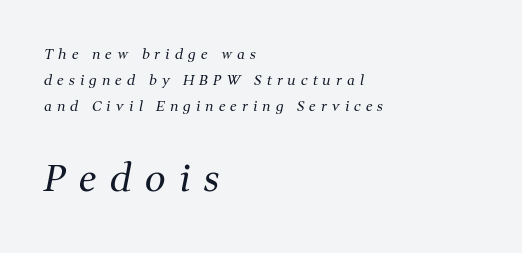
{"serif": "yes", "italic": "yes", "lean": "right", "slant_degrees": 11, "bold": "no", "weight": "regular", "width": "normal", "stroke_contrast": "medium", "x_height": "medium", "monospaced": "no", "underline": "no", "align": "left", "line_spacing_ratio": 1.85, "letter_spacing": "wide", "letter_spacing_em": 0.36, "larger_block": "second", "size_ratio": 2.64, "glyph_px": 37}
